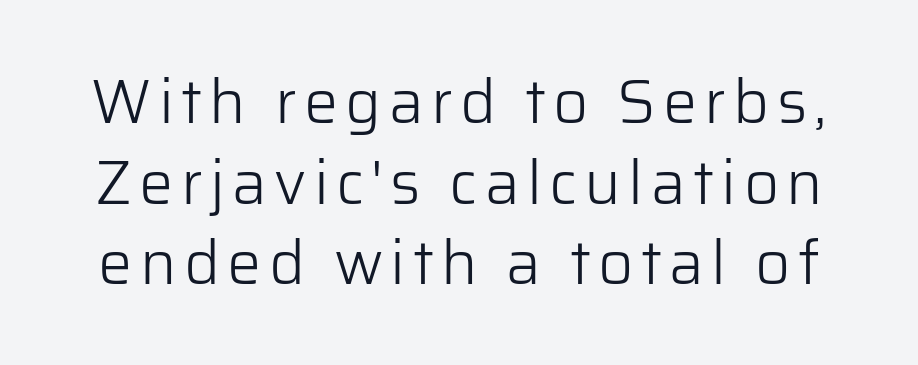
The image shows 61 px light sans-serif type, upright; set normal line spacing (1.32x), not underlined; low stroke contrast and a medium x-height.
